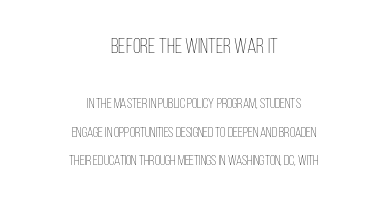
Q: Is the text bold? A: No.
Q: Is the text italic (slanted)? A: No, it is upright.
Q: Is the text underlined? A: No.
Q: How is the paragraph aligned? A: Centered.
Q: Is the spacing between letters normal or unusually wide? A: Normal.
Q: Is the spacing between lines tight, normal or loose? A: Loose.
Q: Which block of text is set in a larger size, the first (top) or the second (bottom)? A: The first (top) one.
